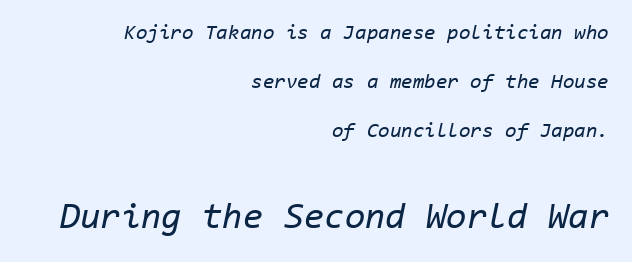
Counters stay open thanks to moderate or lighter strokes. Vertically, the passage feels expansive, rows floating well apart. Here the glyphs are tracked normally, forming tight word shapes. Letters rest on an invisible, unmarked baseline. Each line ends at the same right margin while the left side varies.
